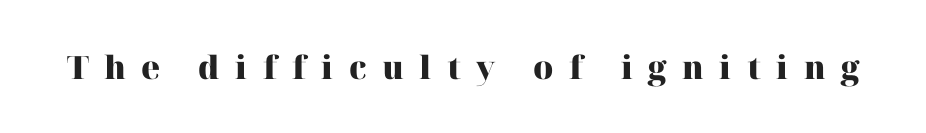
Q: Is the text bold? A: Yes.
Q: Is the text italic (slanted)? A: No, it is upright.
Q: Is the typeface a serif or a sans-serif typeface? A: Serif.
Q: Is the text underlined? A: No.
Q: Is the spacing between letters normal or unusually wide? A: Unusually wide.
Q: Width (condensed, normal, or wide)? A: Normal.
Q: Stroke contrast? A: High.
Q: x-height? A: Medium.
Q: Monospaced? A: No.
